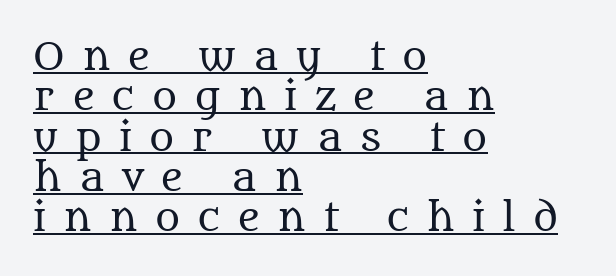
Q: Is the text bold? A: No.
Q: Is the text italic (slanted)? A: No, it is upright.
Q: Is the typeface a serif or a sans-serif typeface? A: Serif.
Q: Is the text underlined? A: Yes.
Q: How is the paragraph aligned? A: Left-aligned.
Q: Is the spacing between letters normal or unusually wide? A: Unusually wide.
Q: Is the spacing between lines tight, normal or loose? A: Tight.
Q: Width (condensed, normal, or wide)? A: Normal.
Q: Stroke contrast? A: Medium.
Q: x-height? A: Large.
Q: Monospaced? A: No.
